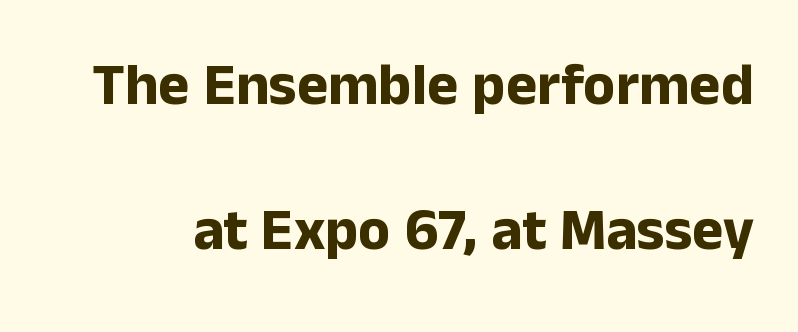
The image shows 59 px bold sans-serif type, upright; set loose line spacing (2.45x), normal letter spacing, not underlined; low stroke contrast and a medium x-height.
